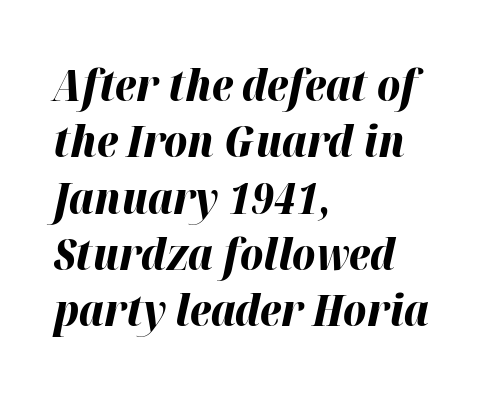
{"italic": "yes", "lean": "right", "slant_degrees": 12, "bold": "yes", "weight": "bold", "width": "normal", "stroke_contrast": "high", "x_height": "medium", "monospaced": "no", "underline": "no", "align": "left", "line_spacing": "normal", "line_spacing_ratio": 1.28, "letter_spacing": "normal", "letter_spacing_em": 0.0, "glyph_px": 44}
